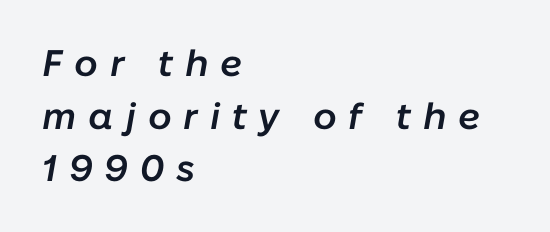
Q: Is the text bold? A: Semi-bold.
Q: Is the text italic (slanted)? A: Yes, it leans right by about 10 degrees.
Q: Is the text underlined? A: No.
Q: How is the paragraph aligned? A: Left-aligned.
Q: Is the spacing between letters normal or unusually wide? A: Unusually wide.
Q: Is the spacing between lines tight, normal or loose? A: Normal.
Q: Width (condensed, normal, or wide)? A: Normal.
Q: Stroke contrast? A: Low.
Q: x-height? A: Medium.
Q: Monospaced? A: No.
